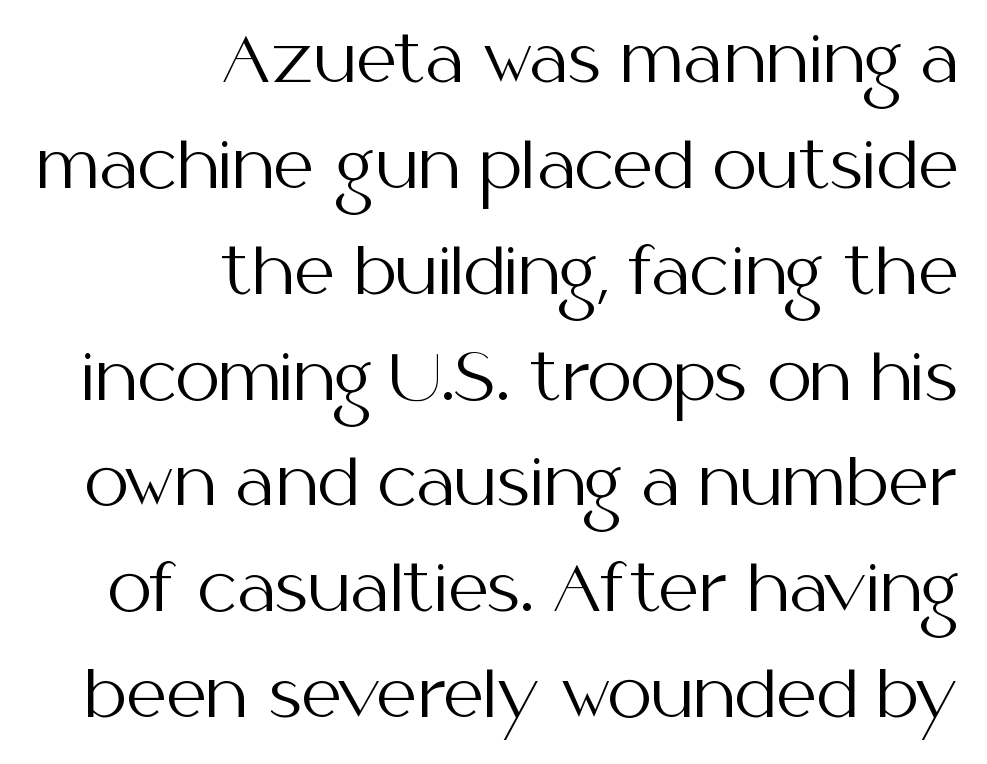
{"serif": "no", "italic": "no", "bold": "no", "weight": "regular", "width": "normal", "stroke_contrast": "medium", "x_height": "medium", "monospaced": "no", "underline": "no", "align": "right", "line_spacing": "normal", "line_spacing_ratio": 1.68, "letter_spacing": "normal", "letter_spacing_em": 0.0, "glyph_px": 63}
